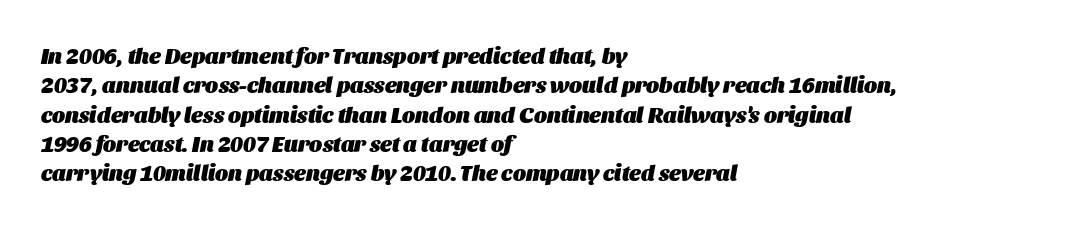
Q: Is the text bold? A: Yes.
Q: Is the text italic (slanted)? A: Yes, it leans right by about 11 degrees.
Q: Is the text underlined? A: No.
Q: How is the paragraph aligned? A: Left-aligned.
Q: Is the spacing between letters normal or unusually wide? A: Normal.
Q: Is the spacing between lines tight, normal or loose? A: Normal.
